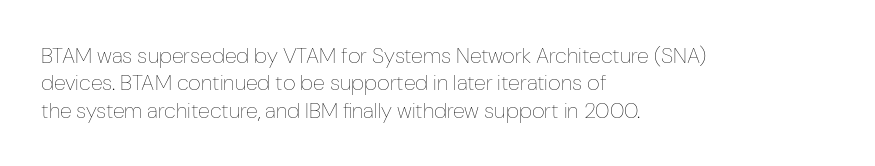
The image shows 22 px text type, upright; set left-aligned, line spacing 1.24x, normal letter spacing, not underlined.
